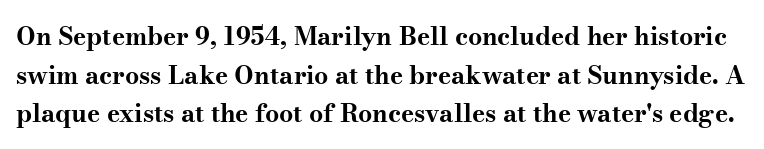
The image shows 25 px bold type, upright; set normal line spacing (1.55x), normal letter spacing, not underlined.
